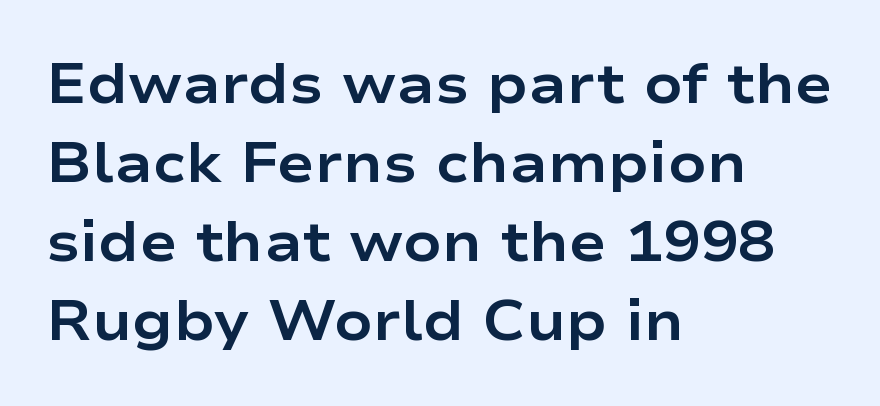
The passage shown is typeset with a sans-serif family. Character widths vary here, with narrow letters taking less room than wide ones. Between one letter and the next there's only the usual sliver of space. The compositor pushed each line to the left boundary.
